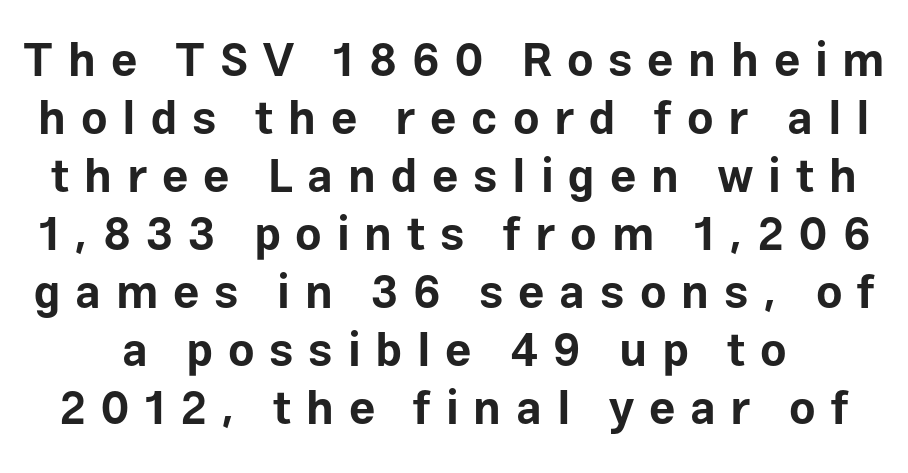
{"serif": "no", "italic": "no", "bold": "yes", "weight": "bold", "width": "normal", "stroke_contrast": "low", "x_height": "medium", "monospaced": "no", "underline": "no", "line_spacing": "normal", "line_spacing_ratio": 1.26, "letter_spacing": "wide", "letter_spacing_em": 0.32, "glyph_px": 46}
